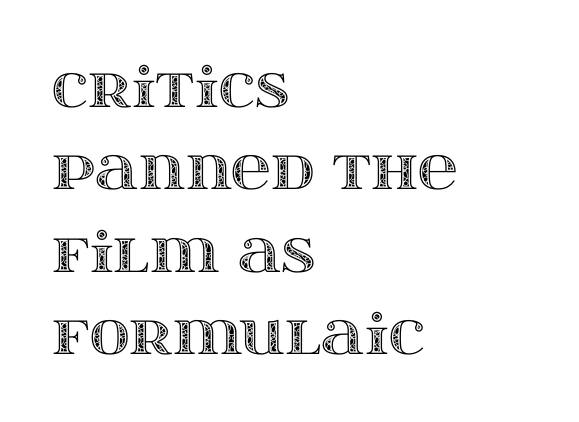
{"italic": "no", "width": "wide", "x_height": "large", "monospaced": "no", "underline": "no", "align": "left", "line_spacing": "normal", "line_spacing_ratio": 1.5, "letter_spacing": "normal", "letter_spacing_em": 0.0, "glyph_px": 55}
